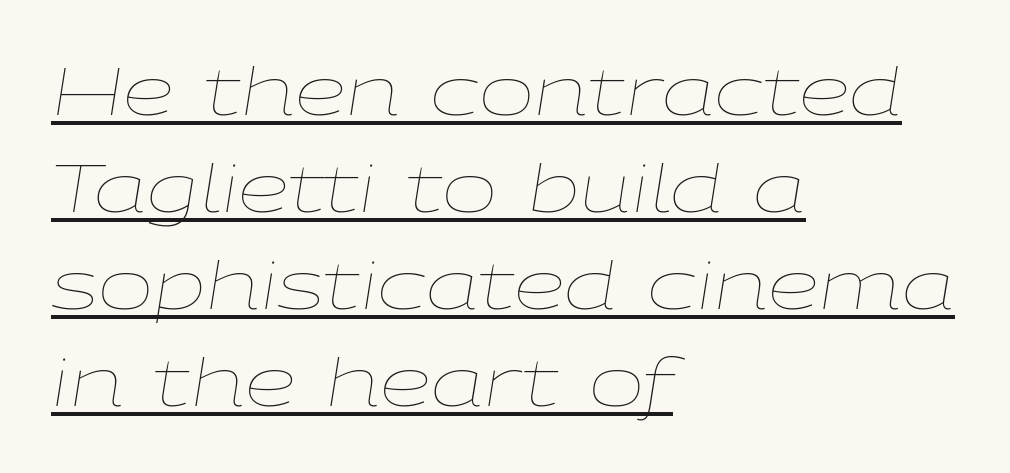
Q: Is the text bold? A: No.
Q: Is the text italic (slanted)? A: Yes, it leans right by about 9 degrees.
Q: Is the text underlined? A: Yes.
Q: How is the paragraph aligned? A: Left-aligned.
Q: Is the spacing between letters normal or unusually wide? A: Normal.
Q: Is the spacing between lines tight, normal or loose? A: Normal.
Q: Width (condensed, normal, or wide)? A: Wide.
Q: Stroke contrast? A: Low.
Q: x-height? A: Medium.
Q: Monospaced? A: No.
